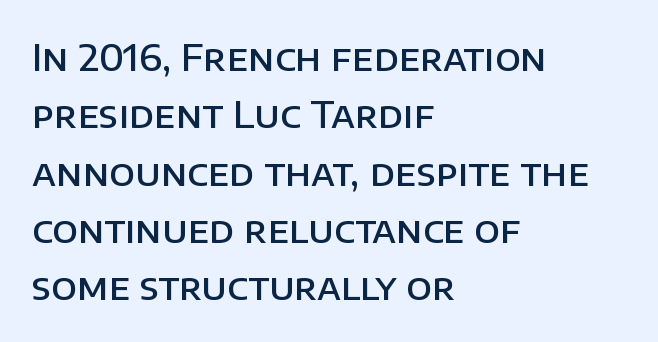
The image shows 37 px semibold sans-serif type, upright; set left-aligned, normal line spacing (1.55x), normal letter spacing, not underlined; low stroke contrast and a large x-height.
